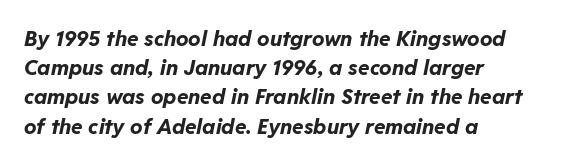
The image shows 21 px bold type, italic (leaning right); set left-aligned, normal line spacing (1.39x), normal letter spacing, not underlined.
